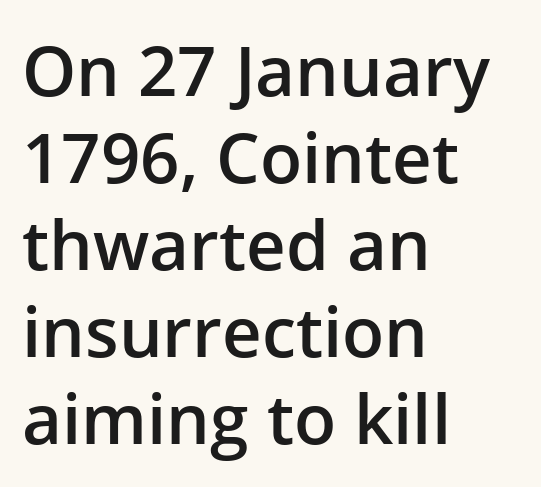
{"serif": "no", "italic": "no", "bold": "semi", "weight": "semibold", "width": "normal", "stroke_contrast": "low", "x_height": "medium", "monospaced": "no", "underline": "no", "align": "left", "line_spacing": "normal", "line_spacing_ratio": 1.26, "letter_spacing": "normal", "letter_spacing_em": 0.0, "glyph_px": 69}
